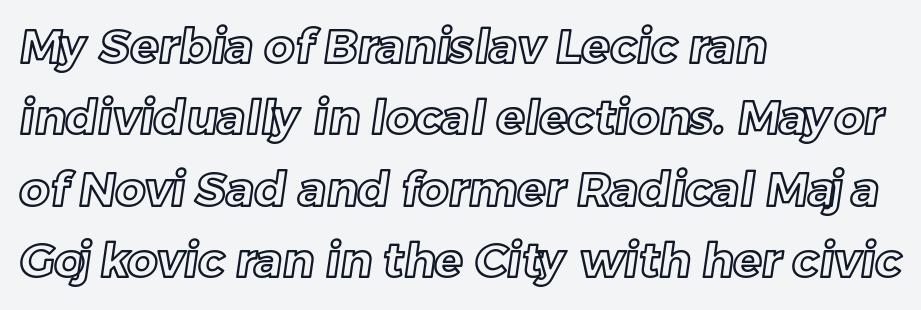
{"width": "normal", "x_height": "medium", "monospaced": "no", "underline": "no", "align": "left", "line_spacing": "normal", "line_spacing_ratio": 1.52, "letter_spacing": "normal", "letter_spacing_em": 0.0, "glyph_px": 47}
